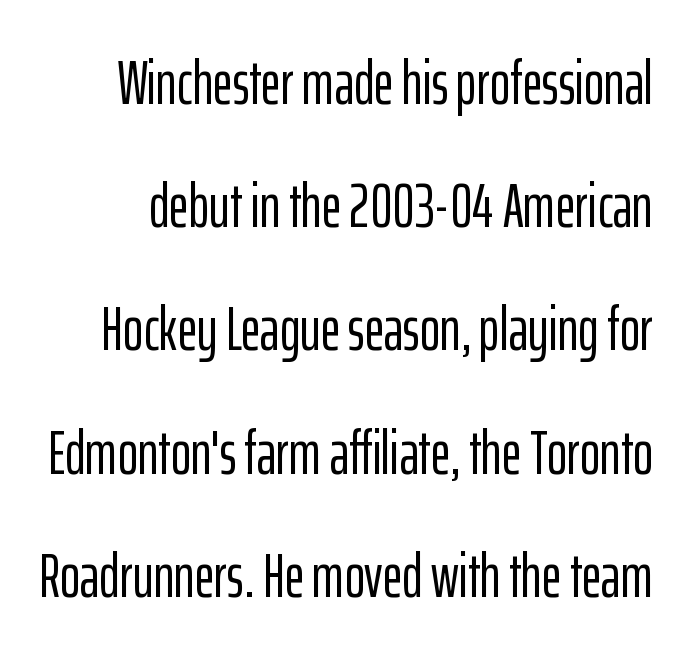
The passage shown stacks its lines with a broad gap. Spacing verdict: proportional, widths tailored to each character. The letters carry no serifs — their stems end cleanly without finishing strokes. The type sits square on the baseline with zero lean.
